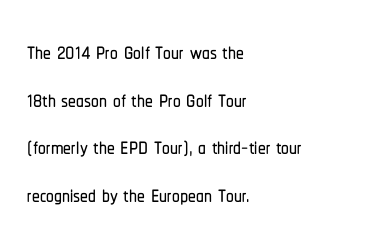
The strip under each line holds only bare page. Examine the stroke ends and you'll find no serifs. Each line starts at the same left margin while the right side varies. The letters stand straight up with perfectly vertical stems. The rendering uses a moderate line-height, typical for paragraphs.
